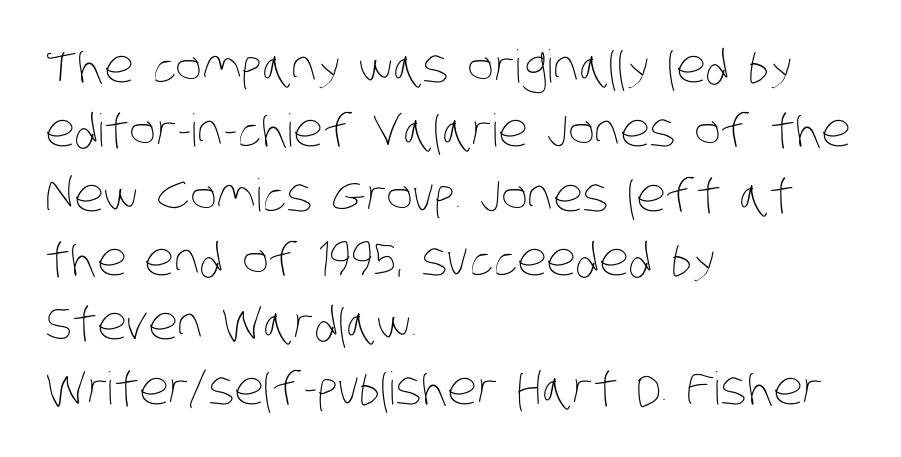
The image shows 45 px thin, condensed type; set left-aligned, normal line spacing (1.43x), normal letter spacing, not underlined; low stroke contrast and a large x-height.
